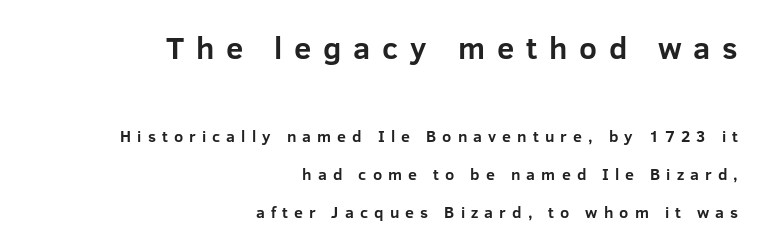
The image shows 31 px bold sans-serif type, upright; set right-aligned, loose line spacing (2.38x), unusually wide letter spacing (+0.38 em), not underlined; the first (top) block is 1.94x larger; low stroke contrast and a medium x-height.
